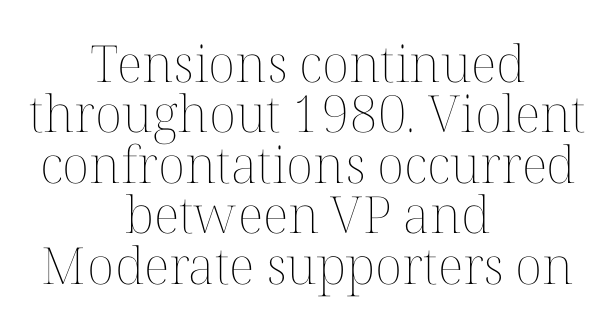
The image shows 51 px thin type, upright; set centered, tight line spacing (0.99x), normal letter spacing, not underlined; medium stroke contrast and a medium x-height.
